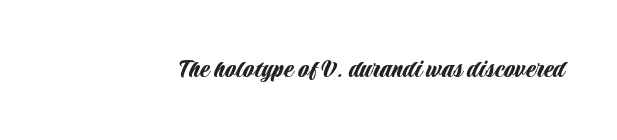
{"serif": "no", "width": "condensed", "stroke_contrast": "low", "x_height": "large", "monospaced": "no", "underline": "no", "letter_spacing": "normal", "letter_spacing_em": 0.0, "glyph_px": 28}
